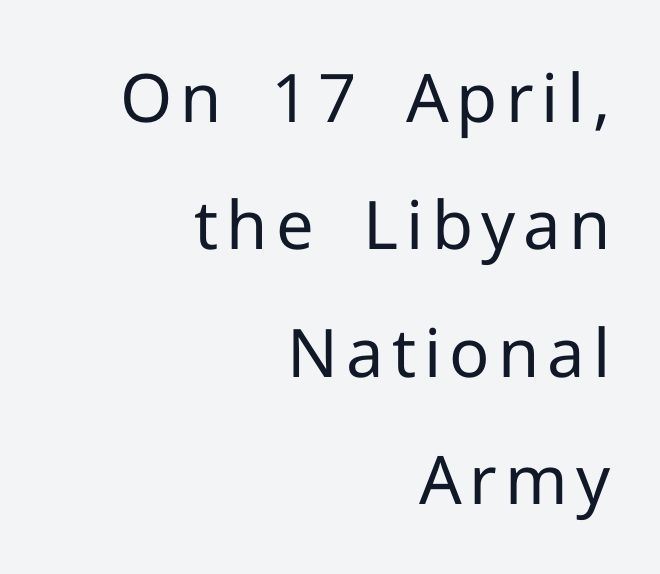
{"serif": "no", "italic": "no", "bold": "no", "weight": "regular", "width": "normal", "stroke_contrast": "low", "x_height": "medium", "monospaced": "no", "underline": "no", "align": "right", "line_spacing": "loose", "line_spacing_ratio": 1.9, "glyph_px": 67}
